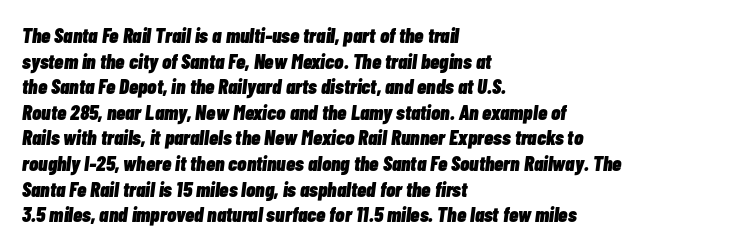
Q: Is the text bold? A: Yes.
Q: Is the text italic (slanted)? A: Yes, it leans right by about 7 degrees.
Q: Is the text underlined? A: No.
Q: How is the paragraph aligned? A: Left-aligned.
Q: Is the spacing between letters normal or unusually wide? A: Normal.
